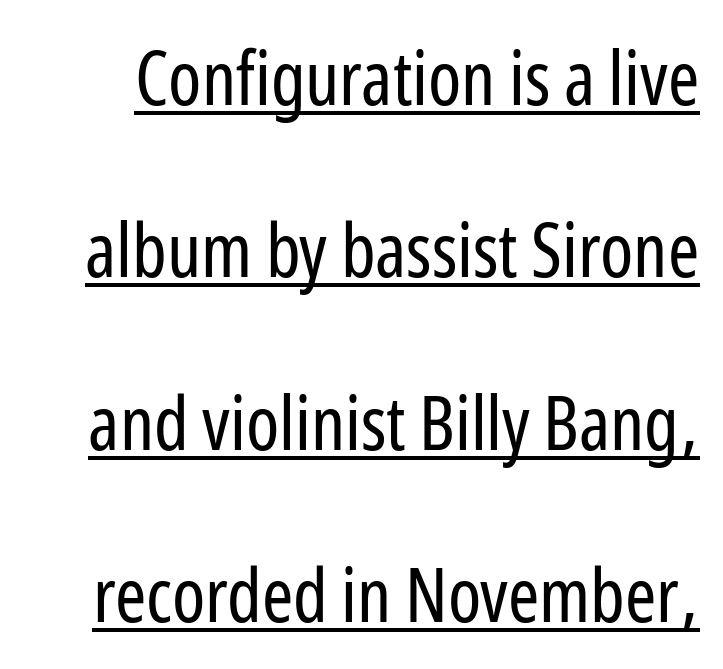
Q: Is the text bold? A: No.
Q: Is the text italic (slanted)? A: No, it is upright.
Q: Is the typeface a serif or a sans-serif typeface? A: Sans-serif.
Q: Is the text underlined? A: Yes.
Q: Is the spacing between letters normal or unusually wide? A: Normal.
Q: Is the spacing between lines tight, normal or loose? A: Loose.
Q: Width (condensed, normal, or wide)? A: Condensed.
Q: Stroke contrast? A: Low.
Q: x-height? A: Medium.
Q: Monospaced? A: No.
